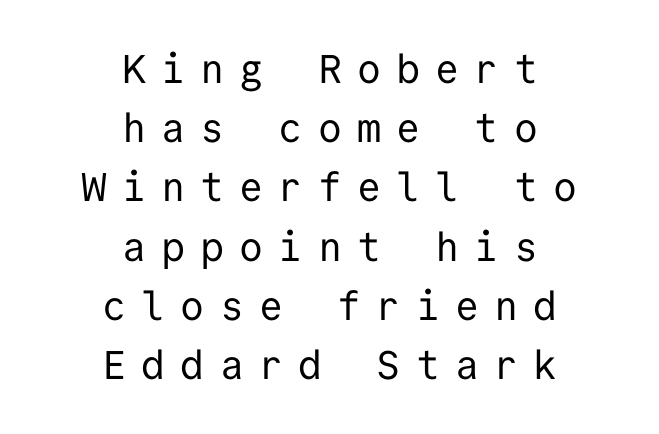
Q: Is the text bold? A: No.
Q: Is the text italic (slanted)? A: No, it is upright.
Q: Is the typeface a serif or a sans-serif typeface? A: Sans-serif.
Q: Is the text underlined? A: No.
Q: How is the paragraph aligned? A: Centered.
Q: Is the spacing between letters normal or unusually wide? A: Unusually wide.
Q: Is the spacing between lines tight, normal or loose? A: Normal.
Q: Width (condensed, normal, or wide)? A: Normal.
Q: Stroke contrast? A: Low.
Q: x-height? A: Medium.
Q: Monospaced? A: Yes.
